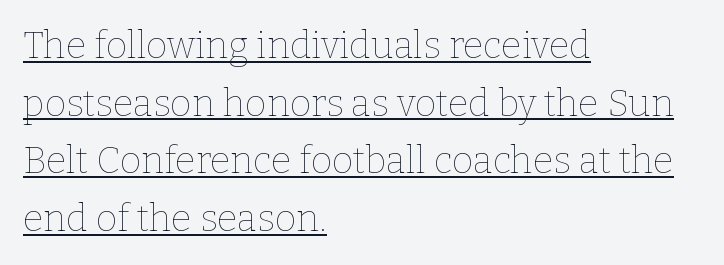
The image shows 37 px thin type, upright; set left-aligned, normal line spacing (1.56x), normal letter spacing, underlined; low stroke contrast and a medium x-height.
